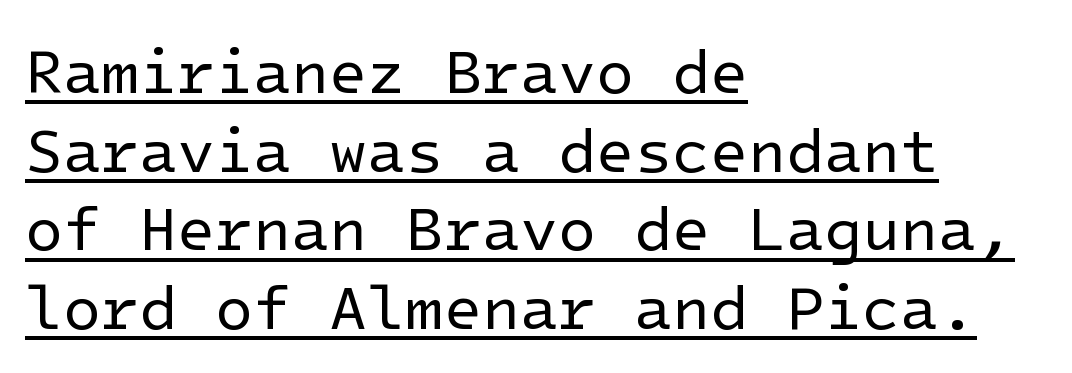
The string is rendered with underlining switched on. This rendering employs a face without finishing strokes, i.e., a sans-serif. In terms of letterspacing, this is plain default setting. Weight class: somewhere from thin through regular. Upright lettering throughout.
